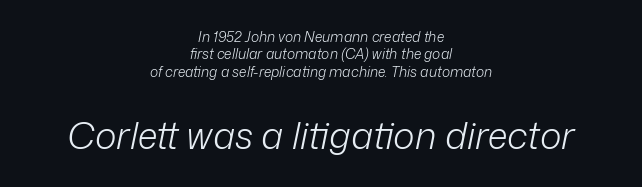
Decoration check: the copy has no underline. The later block is typeset at a bigger size than the earlier block. Nothing heavy about these letters — not bold at all. Here the glyphs are tracked normally, forming tight word shapes.
